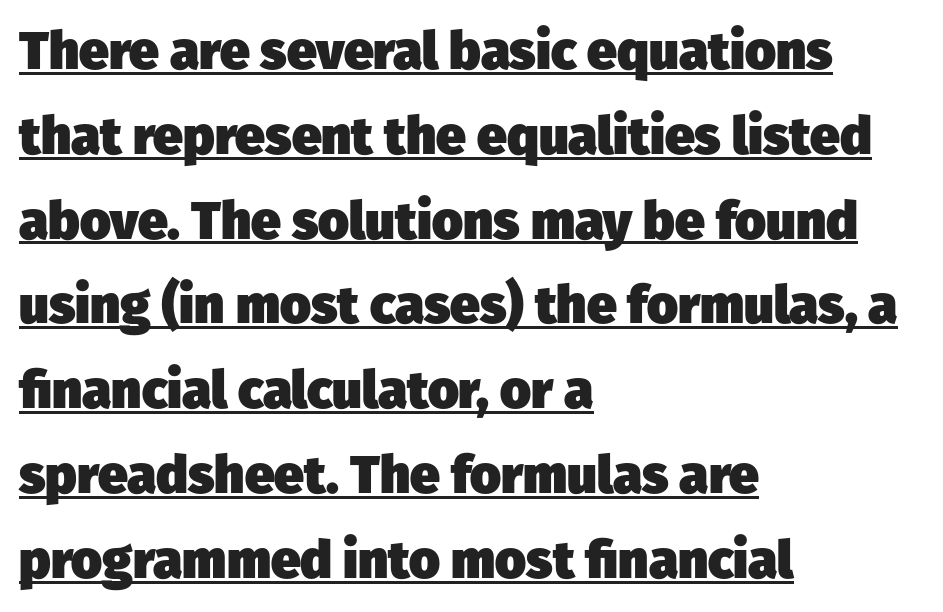
Do the characters align in a grid? No, the font is proportional. You could call the tracking neutral — neither tight nor loose. Look at the bottom of the vertical strokes: they stop flat, with no serifs. A dark, heavy texture on the line: the type is bold.
